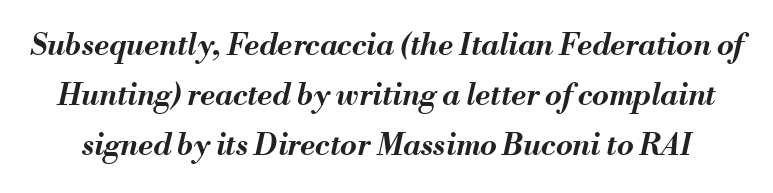
Q: Is the text bold? A: Yes.
Q: Is the text italic (slanted)? A: Yes, it leans right by about 13 degrees.
Q: Is the text underlined? A: No.
Q: Is the spacing between letters normal or unusually wide? A: Normal.
Q: Is the spacing between lines tight, normal or loose? A: Normal.
Q: Width (condensed, normal, or wide)? A: Normal.
Q: Stroke contrast? A: Medium.
Q: x-height? A: Small.
Q: Monospaced? A: No.
